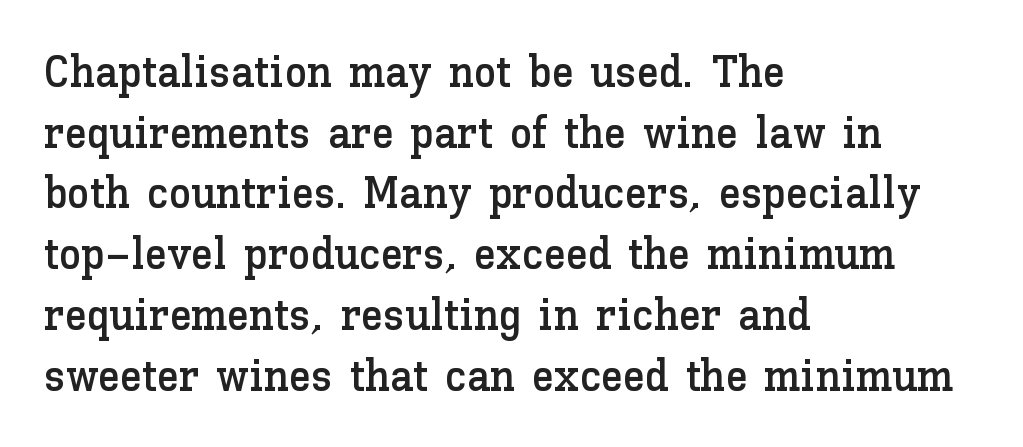
{"italic": "no", "width": "normal", "stroke_contrast": "low", "x_height": "medium", "monospaced": "no", "underline": "no", "align": "left", "line_spacing": "normal", "line_spacing_ratio": 1.35, "letter_spacing": "normal", "letter_spacing_em": 0.0, "glyph_px": 45}
